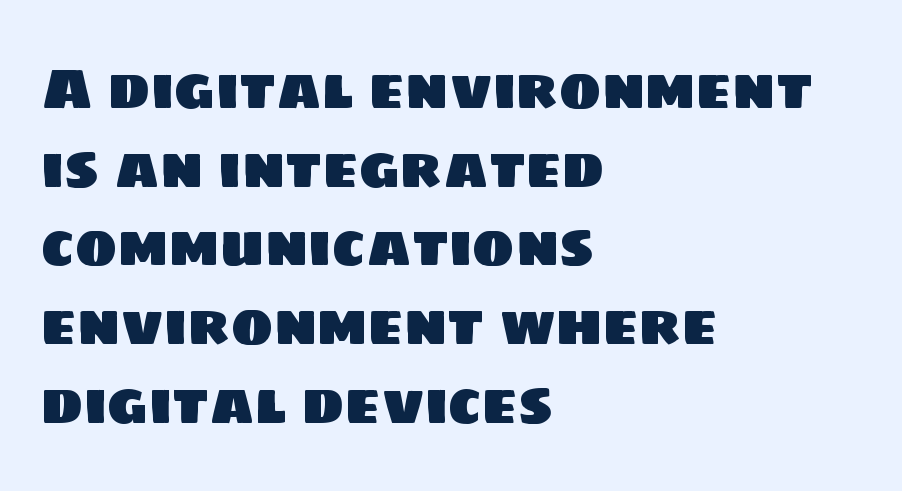
Q: Is the typeface a serif or a sans-serif typeface? A: Sans-serif.
Q: Is the text underlined? A: No.
Q: How is the paragraph aligned? A: Left-aligned.
Q: Is the spacing between letters normal or unusually wide? A: Normal.
Q: Is the spacing between lines tight, normal or loose? A: Normal.
Q: Width (condensed, normal, or wide)? A: Normal.
Q: Stroke contrast? A: Low.
Q: x-height? A: Large.
Q: Monospaced? A: No.
